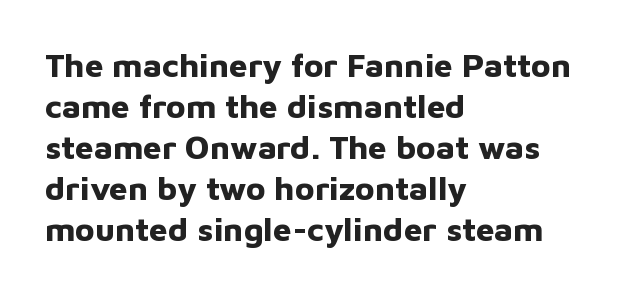
Q: Is the text bold? A: Yes.
Q: Is the text italic (slanted)? A: No, it is upright.
Q: Is the typeface a serif or a sans-serif typeface? A: Sans-serif.
Q: Is the text underlined? A: No.
Q: How is the paragraph aligned? A: Left-aligned.
Q: Is the spacing between letters normal or unusually wide? A: Normal.
Q: Width (condensed, normal, or wide)? A: Normal.
Q: Stroke contrast? A: Low.
Q: x-height? A: Medium.
Q: Monospaced? A: No.
